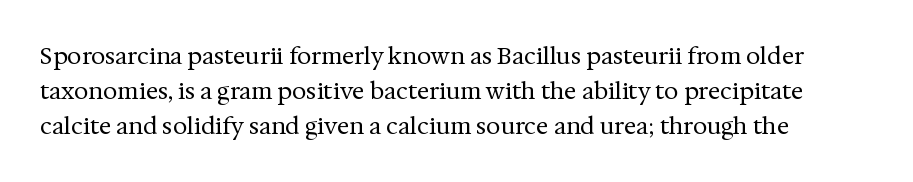
Q: Is the text bold? A: No.
Q: Is the text italic (slanted)? A: No, it is upright.
Q: Is the text underlined? A: No.
Q: How is the paragraph aligned? A: Left-aligned.
Q: Is the spacing between letters normal or unusually wide? A: Normal.
Q: Is the spacing between lines tight, normal or loose? A: Normal.
